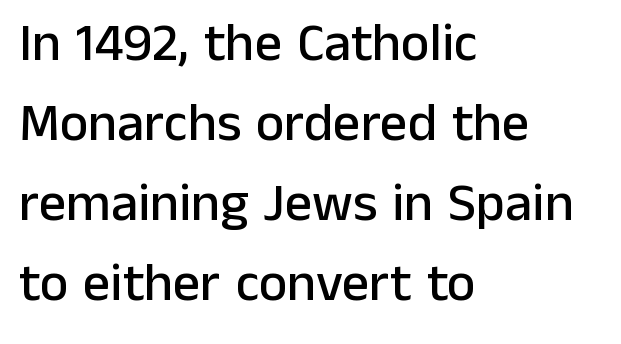
Q: Is the text italic (slanted)? A: No, it is upright.
Q: Is the typeface a serif or a sans-serif typeface? A: Sans-serif.
Q: Is the text underlined? A: No.
Q: How is the paragraph aligned? A: Left-aligned.
Q: Is the spacing between letters normal or unusually wide? A: Normal.
Q: Is the spacing between lines tight, normal or loose? A: Normal.
Q: Width (condensed, normal, or wide)? A: Normal.
Q: Stroke contrast? A: Low.
Q: x-height? A: Medium.
Q: Monospaced? A: No.
